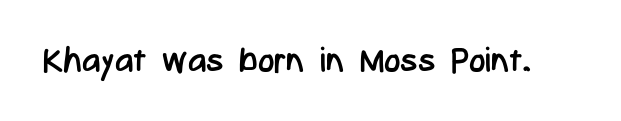
{"serif": "no", "italic": "no", "bold": "no", "weight": "regular", "width": "condensed", "stroke_contrast": "low", "x_height": "medium", "monospaced": "no", "underline": "no", "letter_spacing": "normal", "letter_spacing_em": 0.0, "glyph_px": 35}
